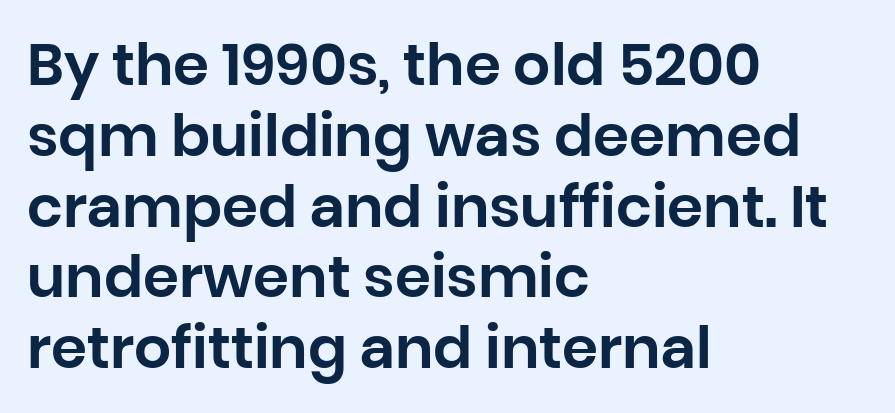
{"serif": "no", "italic": "no", "width": "normal", "stroke_contrast": "low", "x_height": "large", "monospaced": "no", "underline": "no", "align": "left", "line_spacing_ratio": 1.22, "letter_spacing": "normal", "letter_spacing_em": 0.0, "glyph_px": 58}
